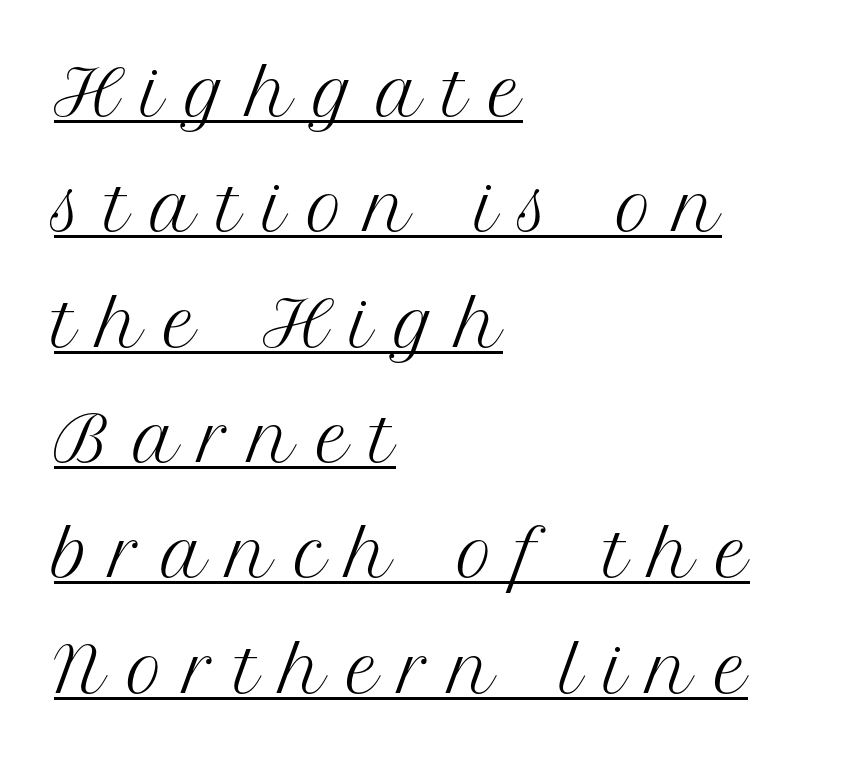
The paragraph shown leans on its left margin. Short note: letters widely spaced. Looks like someone drew a line under every word here. A typesetter would call this proportional, since set widths differ per character. A quiet, ordinary-to-light weight characterises the typeface.
